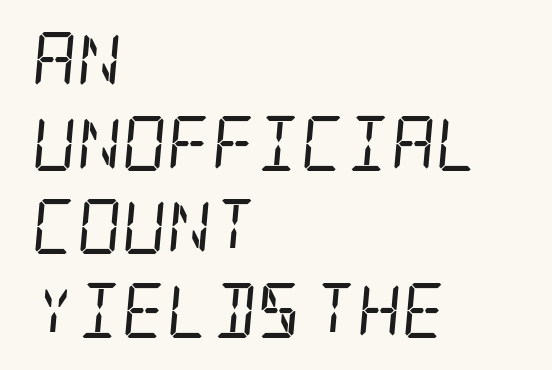
The image shows 55 px regular-weight, condensed serif type, italic (leaning right); set left-aligned, normal line spacing (1.52x), normal letter spacing, not underlined; low stroke contrast and a large x-height.
